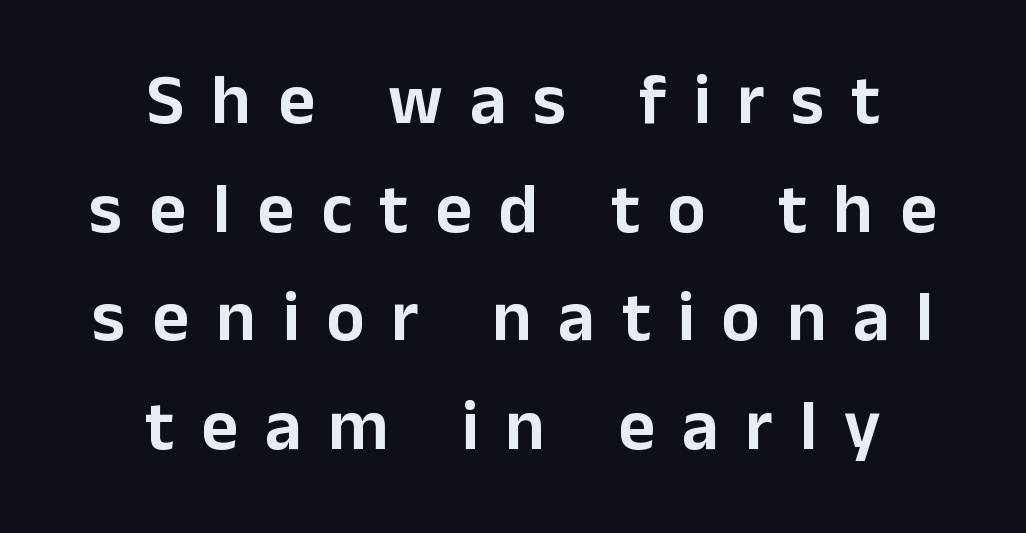
Q: Is the text italic (slanted)? A: No, it is upright.
Q: Is the typeface a serif or a sans-serif typeface? A: Sans-serif.
Q: Is the text underlined? A: No.
Q: How is the paragraph aligned? A: Centered.
Q: Is the spacing between letters normal or unusually wide? A: Unusually wide.
Q: Is the spacing between lines tight, normal or loose? A: Normal.
Q: Width (condensed, normal, or wide)? A: Normal.
Q: Stroke contrast? A: Low.
Q: x-height? A: Medium.
Q: Monospaced? A: No.
